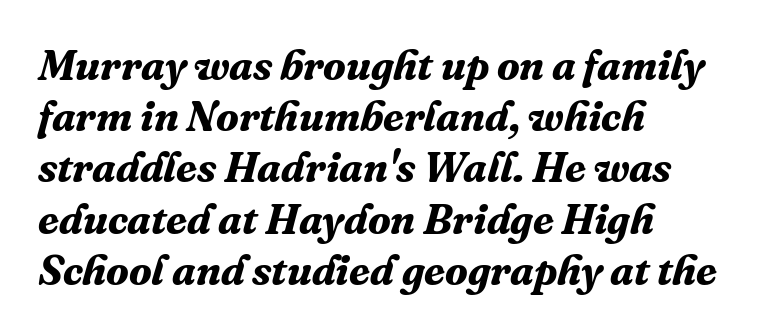
The compositor pushed each line to the left boundary. The type family on display is of the serif kind. The rendering uses natural spacing where letterforms have individual widths. Beneath every word, the page is bare. The rendering uses a bold face; every stroke is thick and dark.
